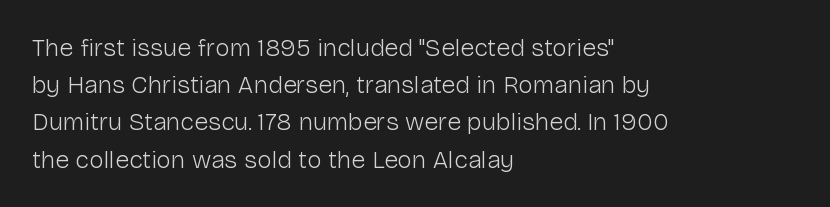
{"italic": "no", "bold": "no", "underline": "no", "align": "left", "line_spacing": "normal", "line_spacing_ratio": 1.49, "letter_spacing": "normal", "letter_spacing_em": 0.0, "glyph_px": 25}
